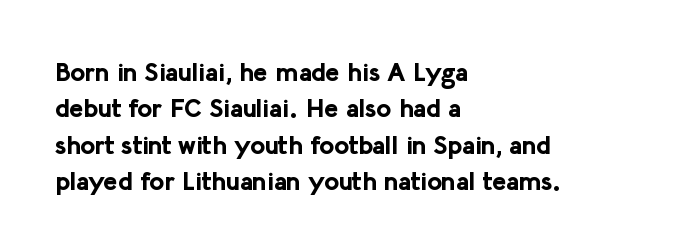
The image shows 26 px bold type, upright; set left-aligned, normal line spacing (1.4x), normal letter spacing, not underlined.
